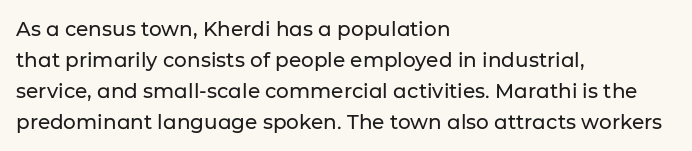
{"italic": "no", "underline": "no", "align": "left", "line_spacing": "normal", "line_spacing_ratio": 1.55, "letter_spacing": "normal", "letter_spacing_em": 0.0, "glyph_px": 20}
